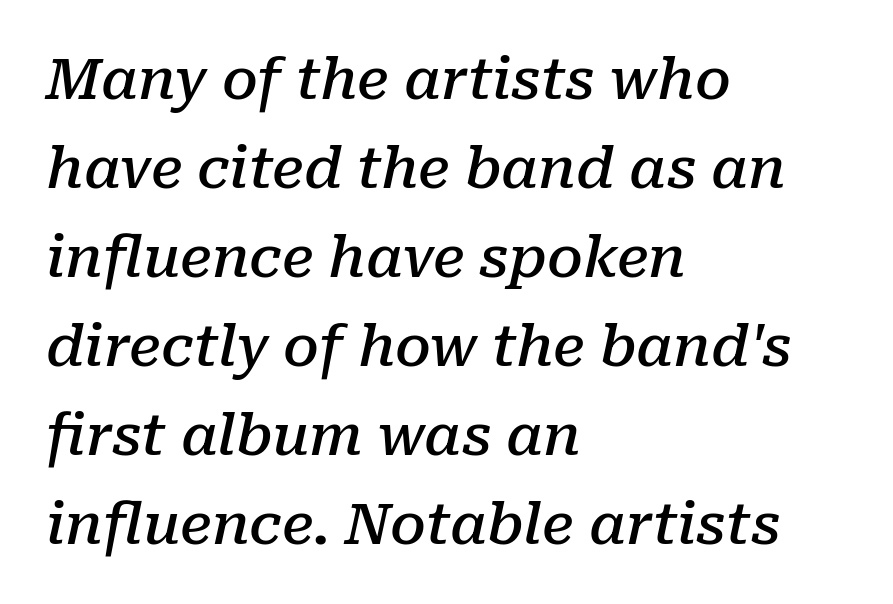
The image shows 57 px semibold serif type, italic (leaning right); set left-aligned, normal line spacing (1.56x), normal letter spacing, not underlined; low stroke contrast and a medium x-height.
